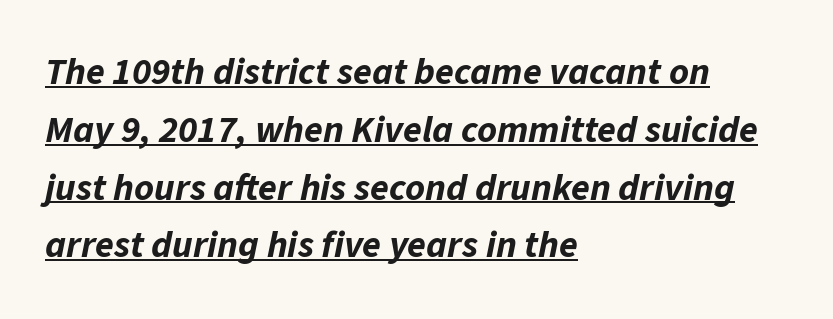
The image shows 38 px bold type, italic (leaning right); set left-aligned, normal line spacing (1.52x), normal letter spacing, underlined; low stroke contrast and a medium x-height.
